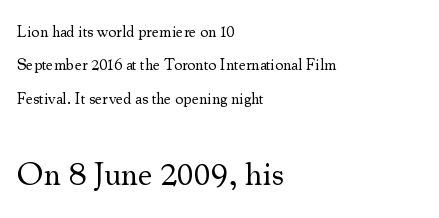
Q: Is the text bold? A: No.
Q: Is the text italic (slanted)? A: No, it is upright.
Q: Is the typeface a serif or a sans-serif typeface? A: Serif.
Q: Is the text underlined? A: No.
Q: How is the paragraph aligned? A: Left-aligned.
Q: Is the spacing between letters normal or unusually wide? A: Normal.
Q: Is the spacing between lines tight, normal or loose? A: Loose.
Q: Which block of text is set in a larger size, the first (top) or the second (bottom)? A: The second (bottom) one.
Q: Width (condensed, normal, or wide)? A: Normal.
Q: Stroke contrast? A: Medium.
Q: x-height? A: Small.
Q: Monospaced? A: No.
